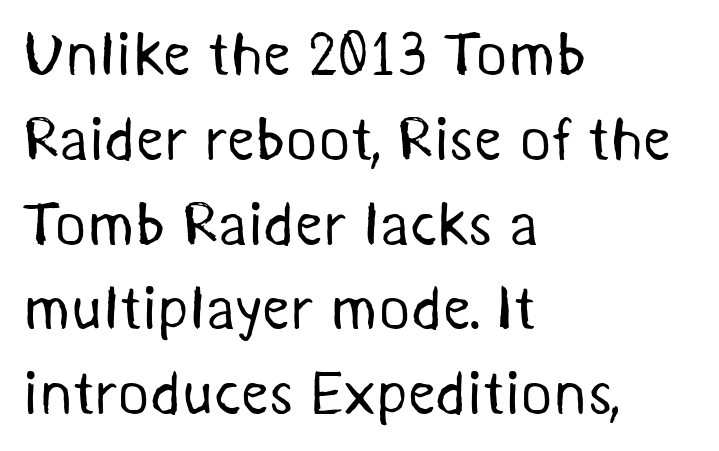
Q: Is the text bold? A: No.
Q: Is the typeface a serif or a sans-serif typeface? A: Sans-serif.
Q: Is the text underlined? A: No.
Q: How is the paragraph aligned? A: Left-aligned.
Q: Is the spacing between letters normal or unusually wide? A: Normal.
Q: Is the spacing between lines tight, normal or loose? A: Normal.
Q: Width (condensed, normal, or wide)? A: Normal.
Q: Stroke contrast? A: Medium.
Q: x-height? A: Medium.
Q: Monospaced? A: No.
